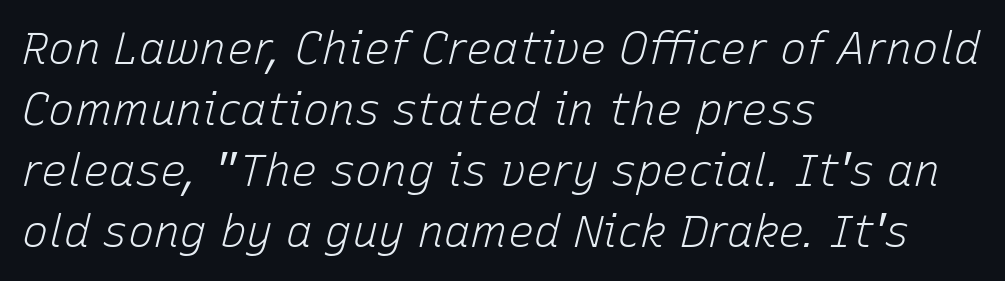
The image shows 44 px light type, italic (leaning right); set left-aligned, normal line spacing (1.39x), normal letter spacing, not underlined; low stroke contrast and a medium x-height.
